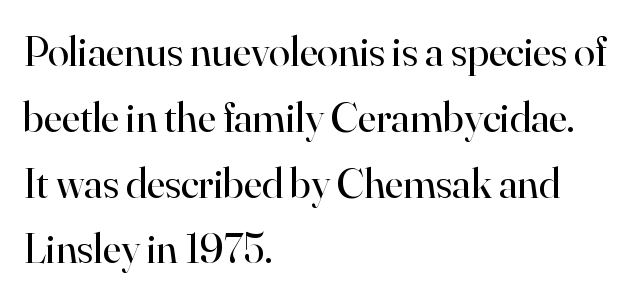
This sample keeps an unexceptional amount of space between lines. Regarding serifs, this sample has them. Letters rest on an invisible, unmarked baseline. Teacher's note: observe the even left margin — that is flush-left alignment. Caption: standard tracking, unaltered. The lettering stays uniformly vertical, giving the passage a roman look.
